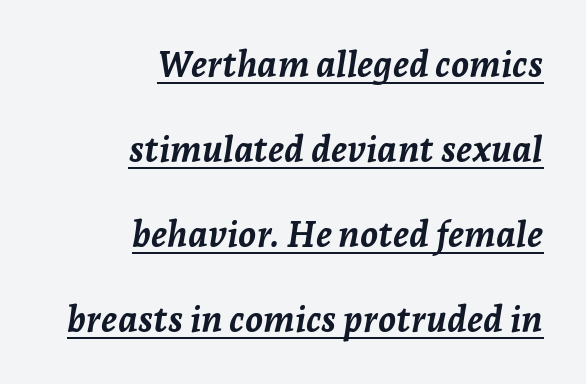
A great deal of white space separates one row of letters from the next. Compared with an ordinary text face, these strokes are far heavier — a full bold. The rendering uses the underline text-decoration. Is the letter spacing exaggerated? No — it looks like the ordinary default. Proportional: the letters do not fall into vertical columns. Line endings align vertically; line beginnings do not.
